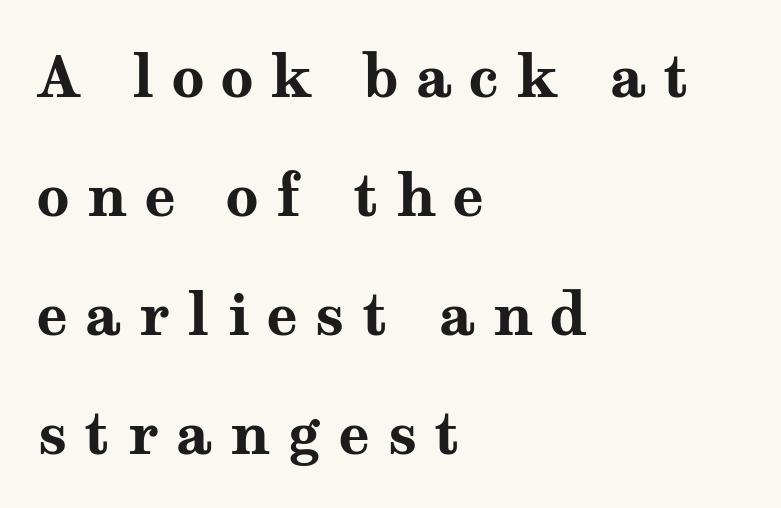
The image shows 58 px bold, wide serif type, upright; set left-aligned, loose line spacing (2.05x), unusually wide letter spacing (+0.29 em), not underlined; medium stroke contrast and a medium x-height.
